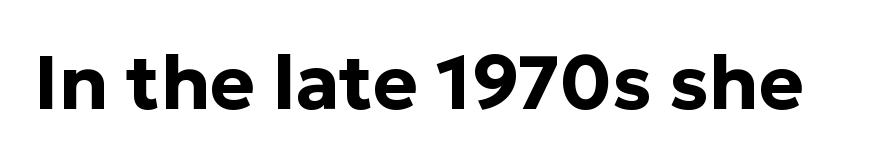
Q: Is the text bold? A: Yes.
Q: Is the text italic (slanted)? A: No, it is upright.
Q: Is the typeface a serif or a sans-serif typeface? A: Sans-serif.
Q: Is the text underlined? A: No.
Q: Is the spacing between letters normal or unusually wide? A: Normal.
Q: Width (condensed, normal, or wide)? A: Normal.
Q: Stroke contrast? A: Low.
Q: x-height? A: Medium.
Q: Monospaced? A: No.
